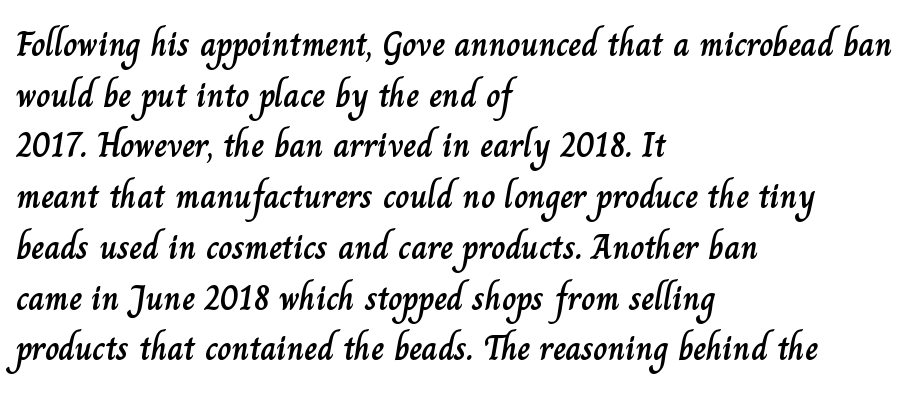
The image shows 35 px text type; set left-aligned, normal line spacing (1.45x), normal letter spacing, not underlined; low stroke contrast and a small x-height.
